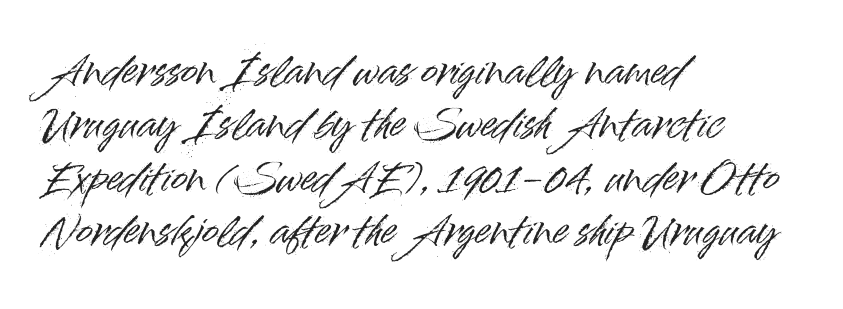
Q: Is the text italic (slanted)? A: Yes.
Q: Is the typeface a serif or a sans-serif typeface? A: Sans-serif.
Q: Is the text underlined? A: No.
Q: How is the paragraph aligned? A: Left-aligned.
Q: Is the spacing between letters normal or unusually wide? A: Normal.
Q: Is the spacing between lines tight, normal or loose? A: Normal.
Q: Width (condensed, normal, or wide)? A: Normal.
Q: Stroke contrast? A: High.
Q: x-height? A: Small.
Q: Monospaced? A: No.
